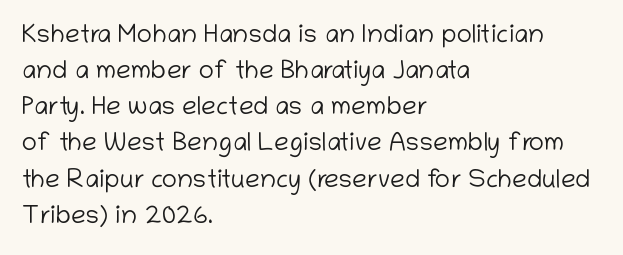
Q: Is the text bold? A: No.
Q: Is the text italic (slanted)? A: No, it is upright.
Q: Is the text underlined? A: No.
Q: How is the paragraph aligned? A: Left-aligned.
Q: Is the spacing between letters normal or unusually wide? A: Normal.
Q: Is the spacing between lines tight, normal or loose? A: Normal.
